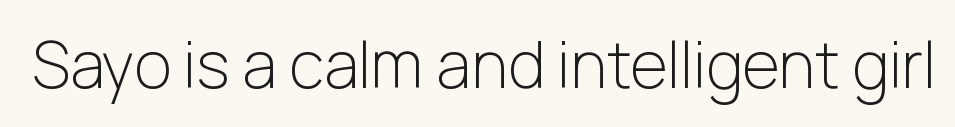
The image shows 64 px light sans-serif type, upright; set normal letter spacing, not underlined; low stroke contrast and a medium x-height.
